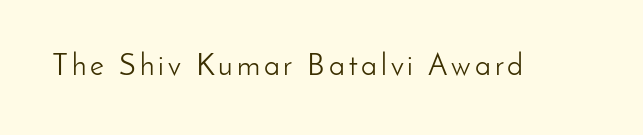
{"serif": "no", "italic": "no", "bold": "no", "weight": "light", "width": "normal", "stroke_contrast": "low", "x_height": "small", "monospaced": "no", "underline": "no", "glyph_px": 30}
